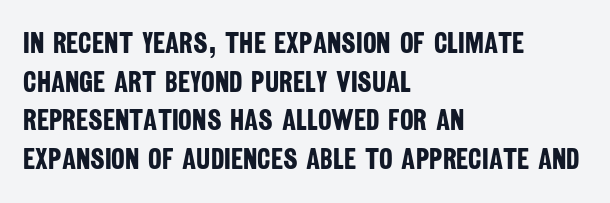
The image shows 29 px bold, condensed sans-serif type; set left-aligned, normal line spacing (1.33x), normal letter spacing, not underlined; low stroke contrast and a large x-height.
